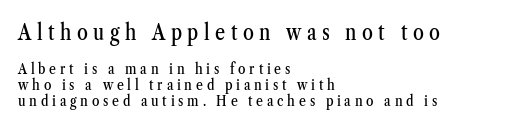
{"italic": "no", "underline": "no", "align": "left", "line_spacing": "tight", "line_spacing_ratio": 1.07, "letter_spacing": "wide", "letter_spacing_em": 0.25, "larger_block": "first", "size_ratio": 1.47, "glyph_px": 22}
